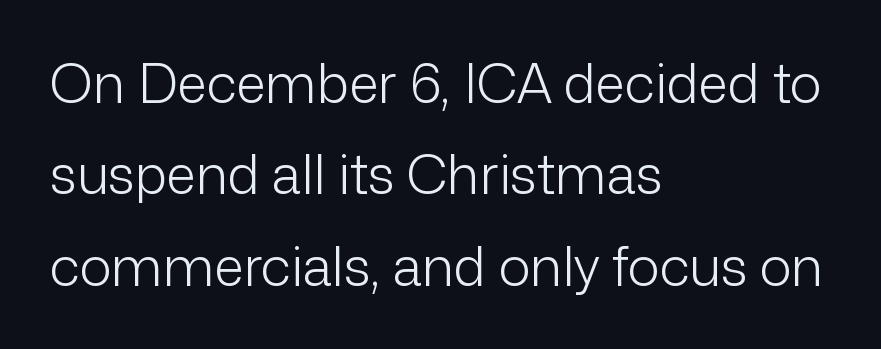
A classic flush-left, rag-right setting is used for this passage. Ink coverage per letter is moderate at most. Looks like regular typesetting: each glyph gets only the width it needs. Quick note: underline off.
